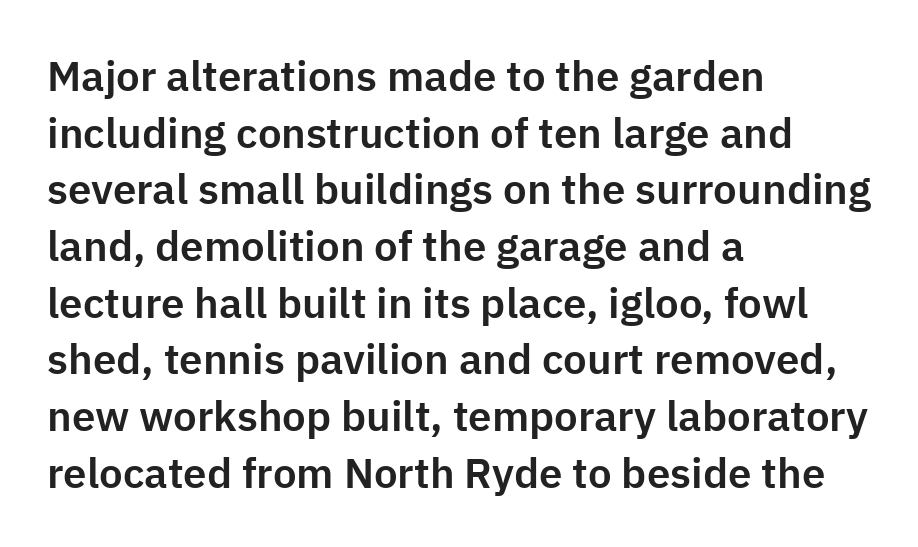
Q: Is the text italic (slanted)? A: No, it is upright.
Q: Is the typeface a serif or a sans-serif typeface? A: Sans-serif.
Q: Is the text underlined? A: No.
Q: How is the paragraph aligned? A: Left-aligned.
Q: Is the spacing between letters normal or unusually wide? A: Normal.
Q: Is the spacing between lines tight, normal or loose? A: Normal.
Q: Width (condensed, normal, or wide)? A: Normal.
Q: Stroke contrast? A: Low.
Q: x-height? A: Medium.
Q: Monospaced? A: No.
